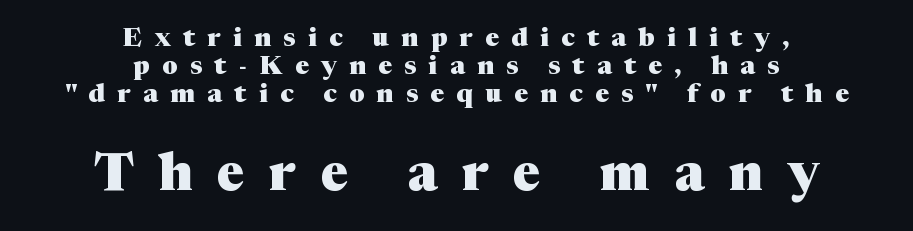
{"serif": "yes", "italic": "no", "bold": "yes", "weight": "heavy", "width": "normal", "stroke_contrast": "medium", "x_height": "medium", "monospaced": "no", "underline": "no", "align": "center", "line_spacing": "tight", "line_spacing_ratio": 1.07, "letter_spacing": "wide", "letter_spacing_em": 0.47, "larger_block": "second", "size_ratio": 2.0, "glyph_px": 52}
